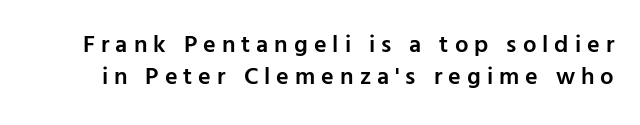
Vertical spacing — default. Its strokes are somewhat broadened, the hallmark of semibold type. The lettering stays uniformly vertical, giving the passage a roman look. Does extra space separate the letters? Yes, quite a lot of it.
